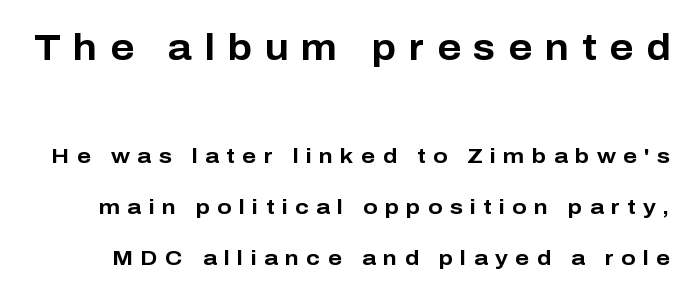
{"serif": "no", "italic": "no", "bold": "yes", "weight": "bold", "width": "normal", "stroke_contrast": "low", "x_height": "medium", "monospaced": "no", "underline": "no", "line_spacing": "loose", "line_spacing_ratio": 2.43, "letter_spacing": "wide", "letter_spacing_em": 0.35, "larger_block": "first", "size_ratio": 1.71, "glyph_px": 36}
